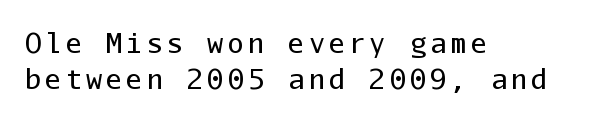
Leading: standard. Just letters on the line, the space beneath them empty. Is there any slant? The stems are plumb. Horizontal alignment here is leftward, the default for most running prose. Heft: none added — not bold.
